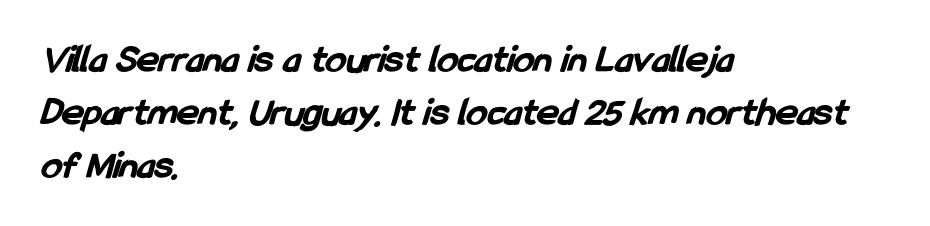
Horizontal bands of white between lines are of average thickness. Has an underline been added? It has not. Between one letter and the next there's only the usual sliver of space. In terms of weight, the rendering is a true, heavy bold. Each letter keeps its own natural width here, so spacing adapts to shape.
